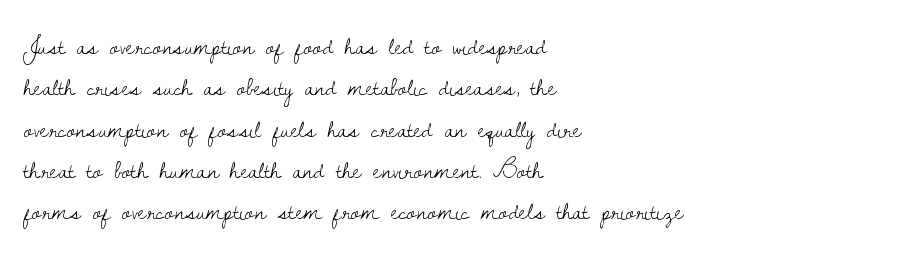
{"bold": "no", "underline": "no", "align": "left", "line_spacing": "normal", "line_spacing_ratio": 1.59, "letter_spacing": "normal", "letter_spacing_em": 0.0, "glyph_px": 26}
